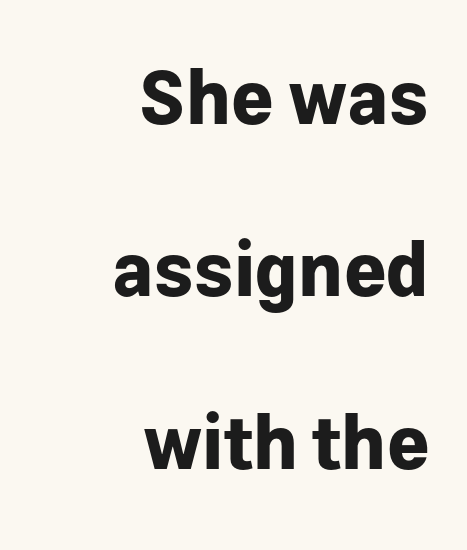
{"serif": "no", "italic": "no", "bold": "yes", "weight": "bold", "width": "normal", "stroke_contrast": "low", "x_height": "medium", "monospaced": "no", "underline": "no", "align": "right", "line_spacing": "loose", "line_spacing_ratio": 2.36, "letter_spacing": "normal", "letter_spacing_em": 0.0, "glyph_px": 73}
